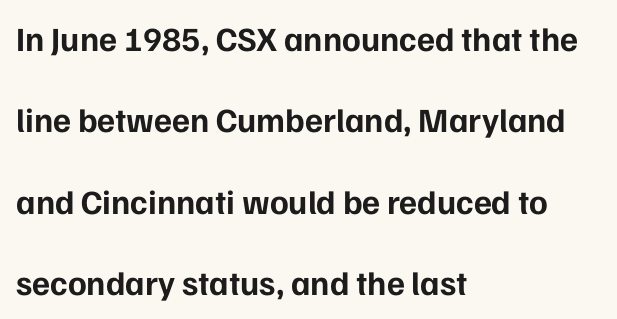
Any mark beneath the type? The region is blank. A full-strength bold gives these letters their thick strokes. Designer's note — italics off, roman on. Compared with typical body copy, the letter spacing here is the same. The typeface chosen for these lines omits serifs. The rendering uses natural spacing where letterforms have individual widths.
